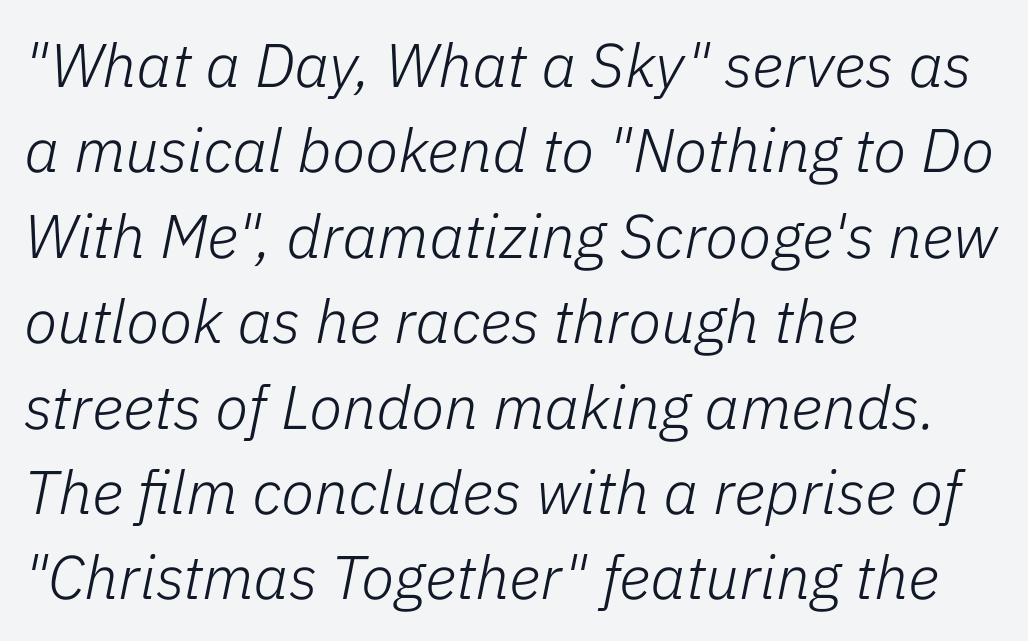
The typesetter chose a ragged-right arrangement here. Each row of text sits above clean, open space. Evenly set lines give the paragraph a standard silhouette. Between one letter and the next there's only the usual sliver of space. The face looks like a standard text weight, possibly lighter. Is this a fixed-width face? No — the glyphs have proportional, varying widths.
